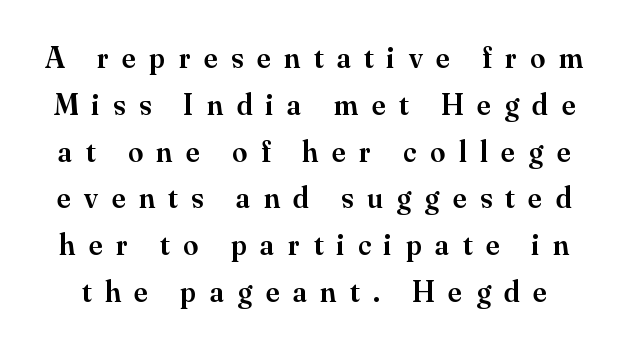
{"serif": "yes", "italic": "no", "bold": "semi", "weight": "semibold", "width": "normal", "stroke_contrast": "medium", "x_height": "small", "monospaced": "no", "underline": "no", "line_spacing": "normal", "line_spacing_ratio": 1.56, "letter_spacing": "wide", "letter_spacing_em": 0.46, "glyph_px": 30}
